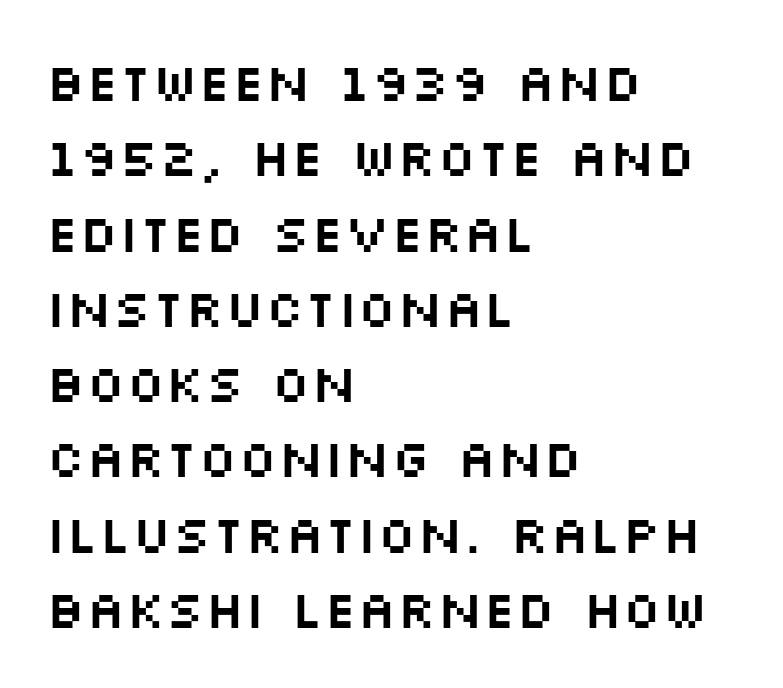
Q: Is the text italic (slanted)? A: No, it is upright.
Q: Is the typeface a serif or a sans-serif typeface? A: Sans-serif.
Q: Is the text underlined? A: No.
Q: How is the paragraph aligned? A: Left-aligned.
Q: Is the spacing between letters normal or unusually wide? A: Normal.
Q: Is the spacing between lines tight, normal or loose? A: Normal.
Q: Width (condensed, normal, or wide)? A: Wide.
Q: Stroke contrast? A: Medium.
Q: x-height? A: Large.
Q: Monospaced? A: No.
